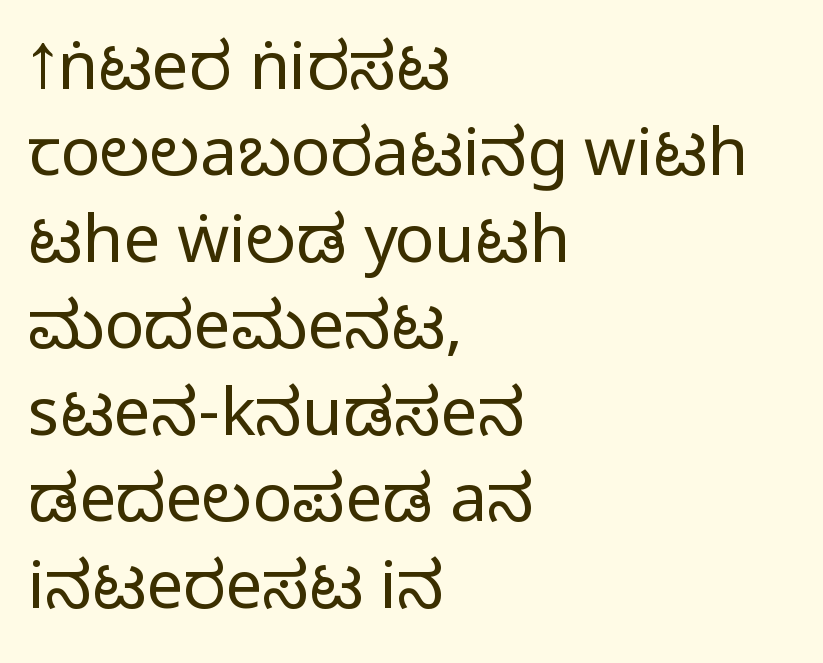
{"serif": "no", "italic": "no", "width": "condensed", "stroke_contrast": "medium", "monospaced": "no", "underline": "no", "align": "left", "line_spacing": "normal", "line_spacing_ratio": 1.31, "letter_spacing": "normal", "letter_spacing_em": 0.0, "glyph_px": 66}
